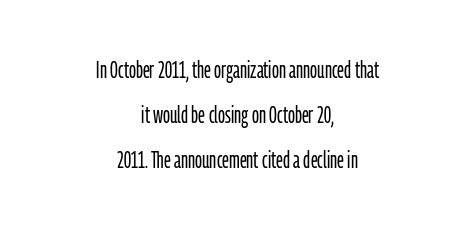
Q: Is the text bold? A: No.
Q: Is the text italic (slanted)? A: No, it is upright.
Q: Is the text underlined? A: No.
Q: How is the paragraph aligned? A: Centered.
Q: Is the spacing between letters normal or unusually wide? A: Normal.
Q: Is the spacing between lines tight, normal or loose? A: Loose.
